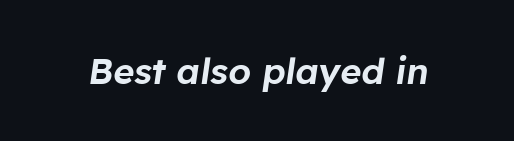
The face used here is rendered with its standard letterfit. Observe the lean: these are italic letterforms. Rule under the text: the space is simply empty. These lines are rendered in a variable-pitch font.
